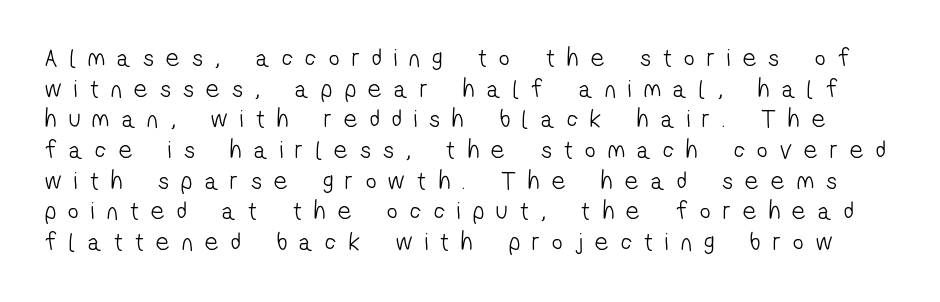
{"bold": "no", "underline": "no", "line_spacing_ratio": 1.18, "letter_spacing": "wide", "letter_spacing_em": 0.48, "glyph_px": 26}
